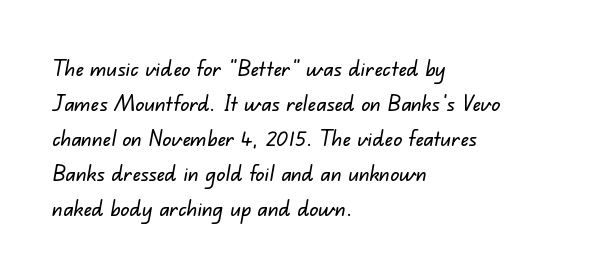
{"underline": "no", "align": "left", "line_spacing": "normal", "line_spacing_ratio": 1.59, "letter_spacing": "normal", "letter_spacing_em": 0.0, "glyph_px": 22}
